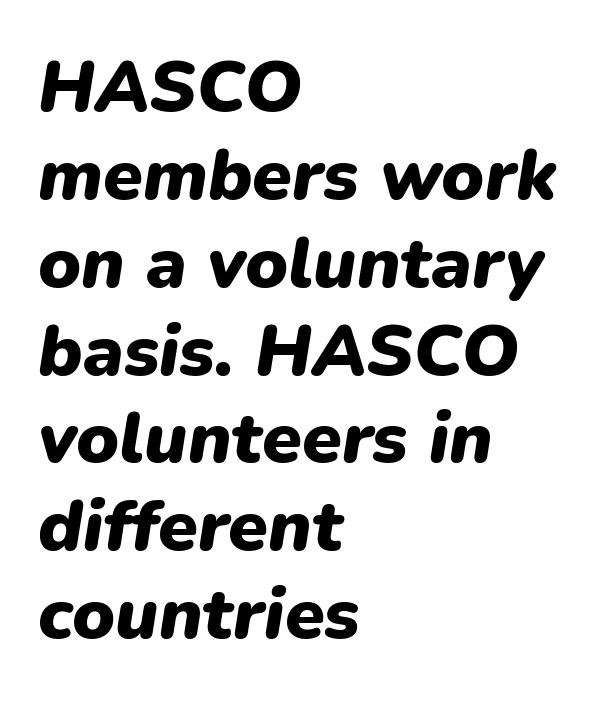
These lines are rendered in a variable-pitch font. The glyphs are unaccompanied by any horizontal stroke below them. The ragged edge is on the right, which tells us the setting is flush left. Its strokes are broad and dark, the hallmark of bold type. Every character sits at an angle, as italics do.
